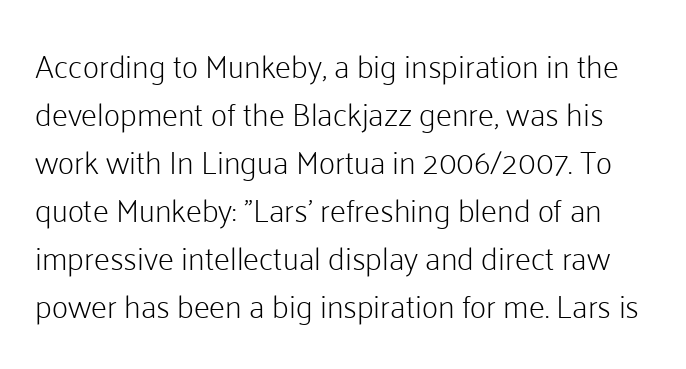
The image shows 32 px light sans-serif type, upright; set normal line spacing (1.5x), normal letter spacing, not underlined; low stroke contrast and a medium x-height.
